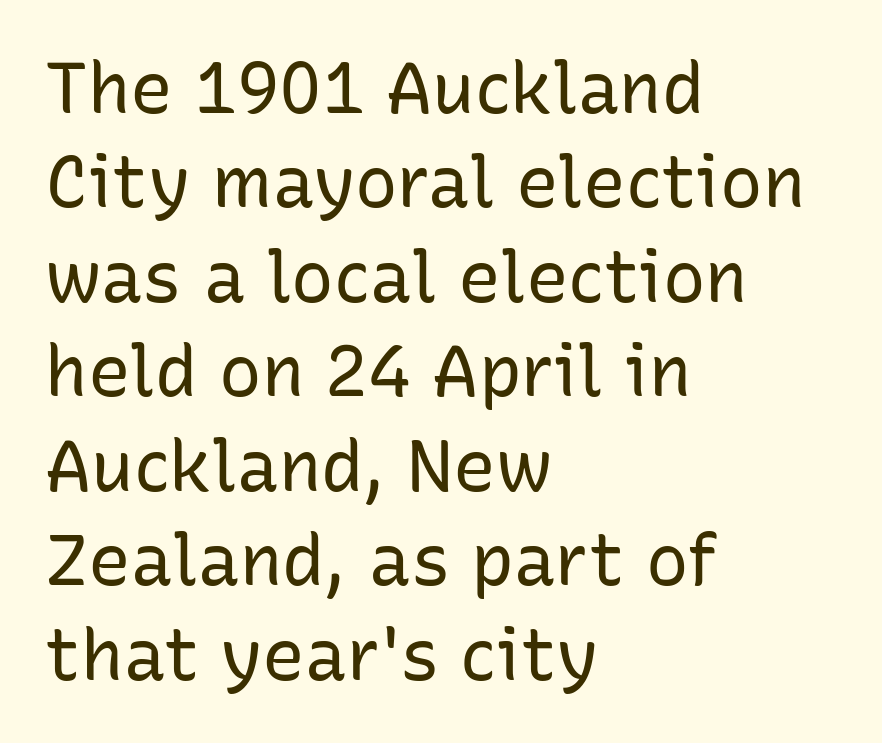
The image shows 71 px regular-weight sans-serif type, upright; set left-aligned, normal line spacing (1.33x), normal letter spacing, not underlined; low stroke contrast and a medium x-height.
